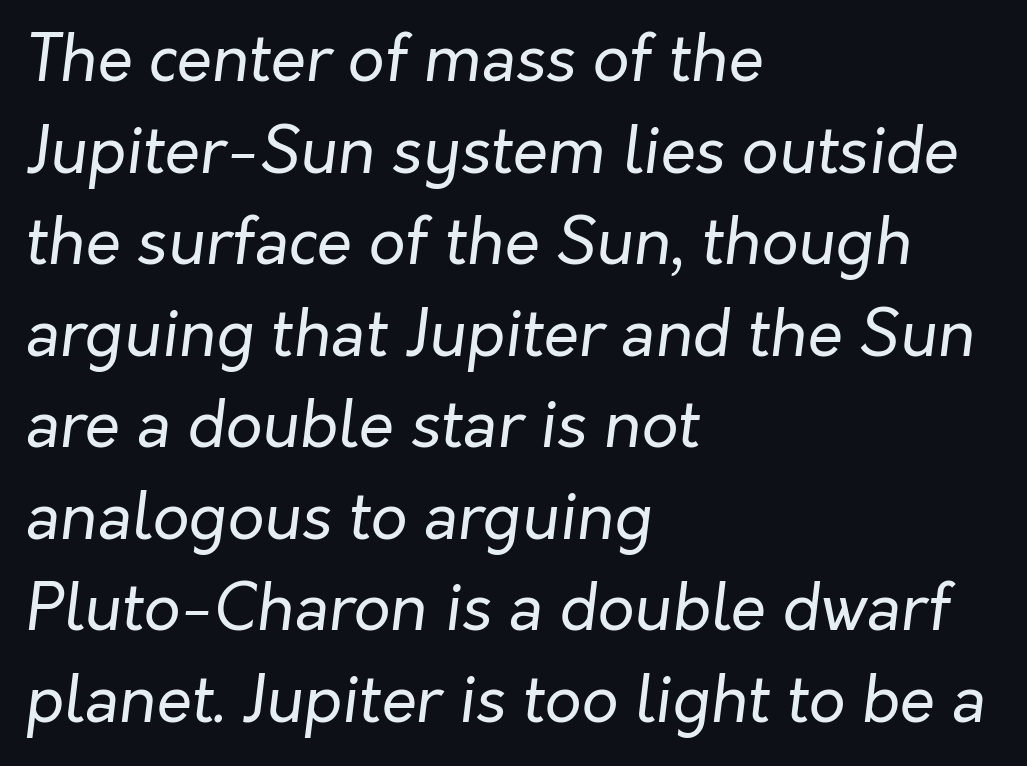
{"italic": "yes", "lean": "right", "slant_degrees": 7, "bold": "no", "weight": "regular", "width": "normal", "stroke_contrast": "low", "x_height": "medium", "monospaced": "no", "underline": "no", "align": "left", "line_spacing": "normal", "line_spacing_ratio": 1.43, "letter_spacing": "normal", "letter_spacing_em": 0.0, "glyph_px": 64}
